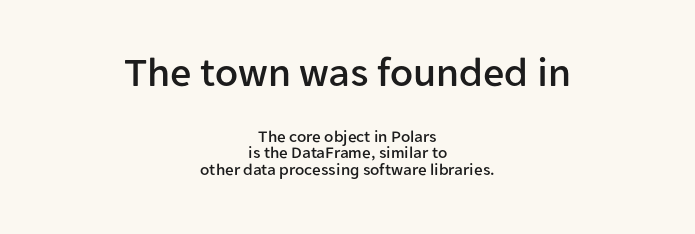
The image shows 42 px sans-serif type, upright; set centered, tight line spacing (0.98x), normal letter spacing, not underlined; the first (top) block is 2.47x larger; low stroke contrast and a medium x-height.
